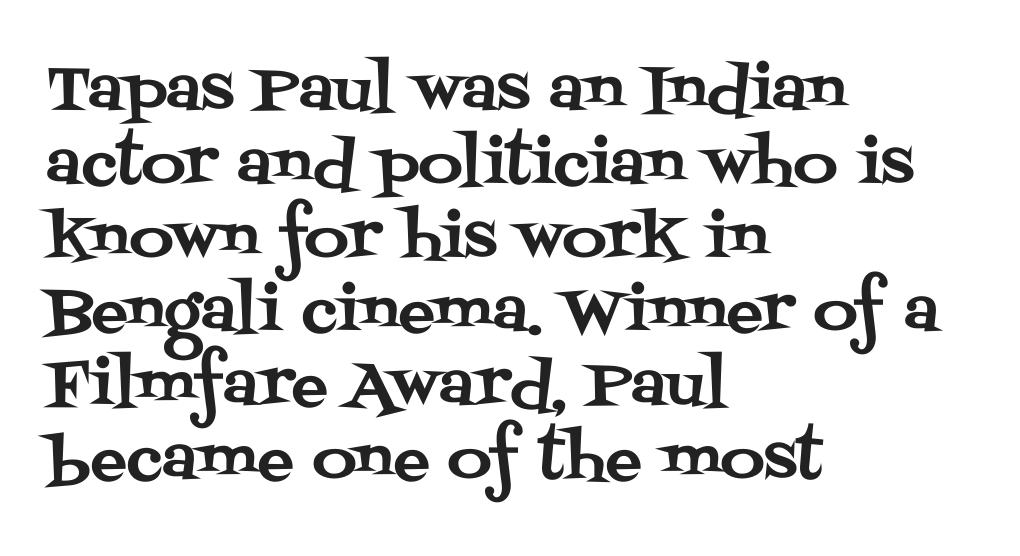
Q: Is the text italic (slanted)? A: No, it is upright.
Q: Is the typeface a serif or a sans-serif typeface? A: Serif.
Q: Is the text underlined? A: No.
Q: How is the paragraph aligned? A: Left-aligned.
Q: Is the spacing between letters normal or unusually wide? A: Normal.
Q: Width (condensed, normal, or wide)? A: Normal.
Q: Stroke contrast? A: Medium.
Q: x-height? A: Large.
Q: Monospaced? A: No.
